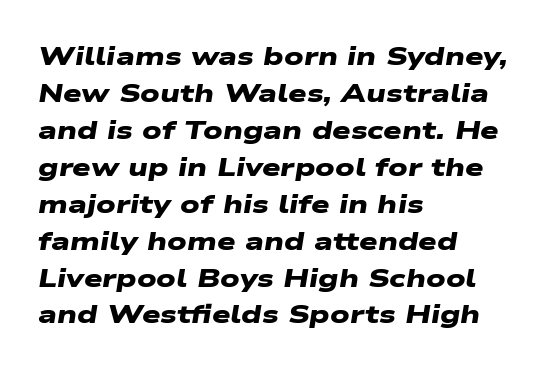
The image shows 26 px bold type; set left-aligned, normal line spacing (1.42x), normal letter spacing, not underlined.
